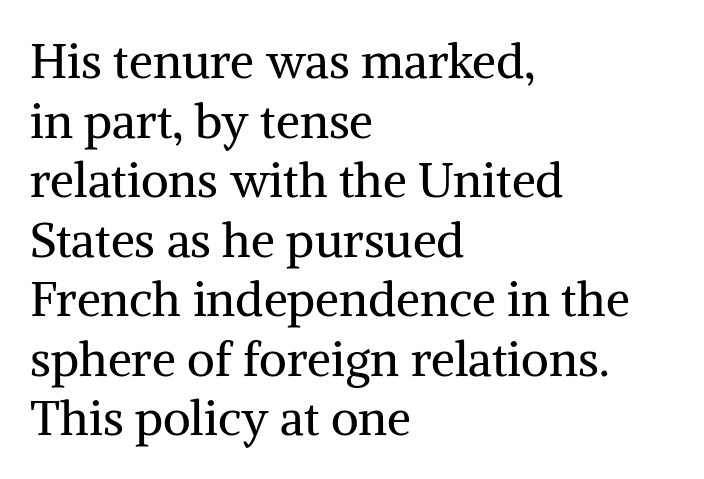
Q: Is the text bold? A: No.
Q: Is the text italic (slanted)? A: No, it is upright.
Q: Is the typeface a serif or a sans-serif typeface? A: Serif.
Q: Is the text underlined? A: No.
Q: How is the paragraph aligned? A: Left-aligned.
Q: Is the spacing between letters normal or unusually wide? A: Normal.
Q: Width (condensed, normal, or wide)? A: Normal.
Q: Stroke contrast? A: Medium.
Q: x-height? A: Medium.
Q: Monospaced? A: No.
